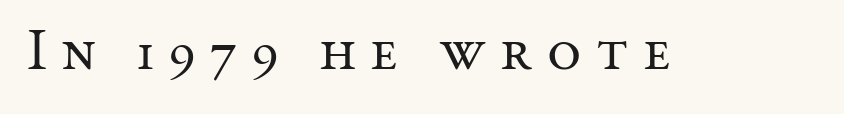
Q: Is the text bold? A: No.
Q: Is the text italic (slanted)? A: No, it is upright.
Q: Is the typeface a serif or a sans-serif typeface? A: Serif.
Q: Is the text underlined? A: No.
Q: Is the spacing between letters normal or unusually wide? A: Unusually wide.
Q: Width (condensed, normal, or wide)? A: Normal.
Q: Stroke contrast? A: Medium.
Q: x-height? A: Medium.
Q: Monospaced? A: No.
